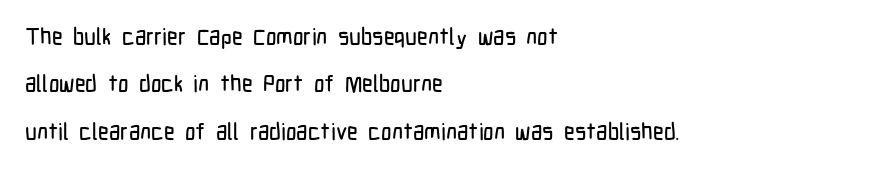
Q: Is the text italic (slanted)? A: No, it is upright.
Q: Is the text underlined? A: No.
Q: How is the paragraph aligned? A: Left-aligned.
Q: Is the spacing between letters normal or unusually wide? A: Normal.
Q: Is the spacing between lines tight, normal or loose? A: Loose.
